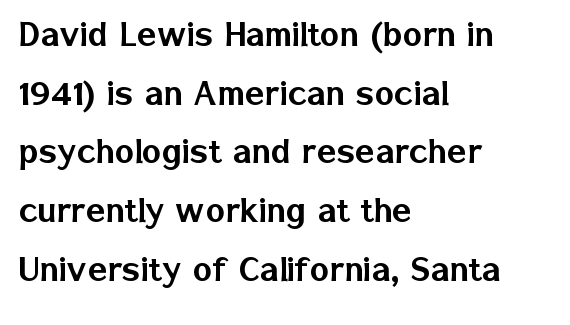
The string is rendered with underlining switched off. This is the regular roman posture of the typeface. The designer went with a sans here, leaving each stem footless. Letter spacing: default. A classic flush-left, rag-right setting is used for this passage. The passage shown stacks its lines at a standard gap.
